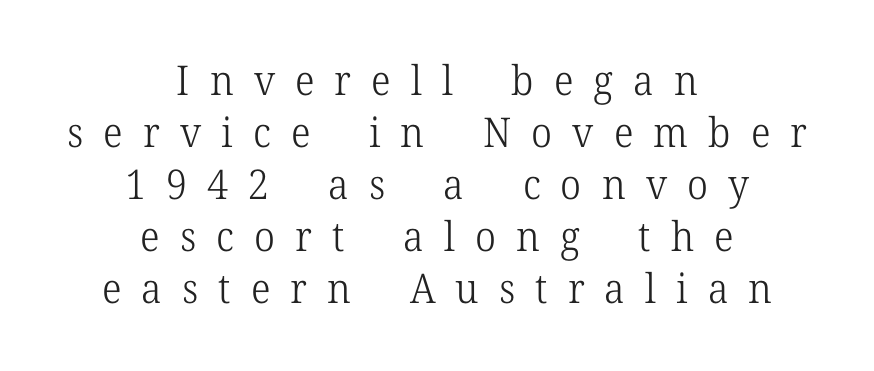
{"serif": "yes", "italic": "no", "bold": "no", "weight": "light", "width": "normal", "stroke_contrast": "low", "x_height": "medium", "monospaced": "no", "underline": "no", "align": "center", "line_spacing": "normal", "line_spacing_ratio": 1.27, "letter_spacing": "wide", "letter_spacing_em": 0.49, "glyph_px": 41}
